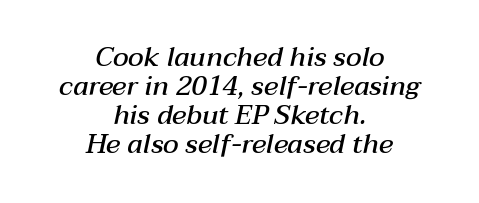
Q: Is the text bold? A: Semi-bold.
Q: Is the text italic (slanted)? A: Yes, it leans right by about 12 degrees.
Q: Is the text underlined? A: No.
Q: How is the paragraph aligned? A: Centered.
Q: Is the spacing between letters normal or unusually wide? A: Normal.
Q: Is the spacing between lines tight, normal or loose? A: Tight.
